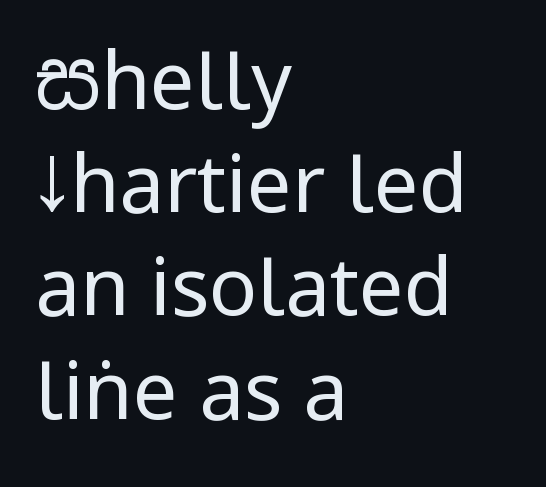
Posture: vertical. Each stroke keeps to a modest, everyday thickness or less. Does the leading feel generous? No, just average. In CSS terms this would be text-align: left. Words float on clear page, feet unadorned. The type family on display is of the sans-serif kind.
